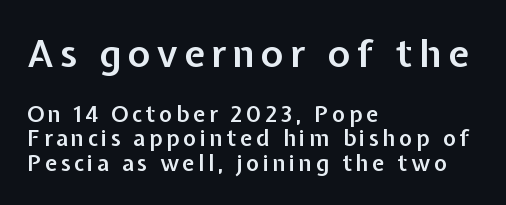
In CSS terms this would be text-align: left. The passage shown is not underscored anywhere. Is the lower block the larger one? No — the upper block carries the bigger type. The designer dialed line spacing down below the default. This sample has the flowing, uneven cadence of proportional lettering.
